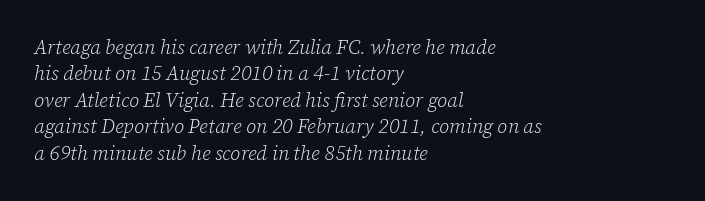
Q: Is the text bold? A: No.
Q: Is the text italic (slanted)? A: Yes, it leans right by about 12 degrees.
Q: Is the text underlined? A: No.
Q: How is the paragraph aligned? A: Left-aligned.
Q: Is the spacing between letters normal or unusually wide? A: Normal.
Q: Is the spacing between lines tight, normal or loose? A: Normal.
